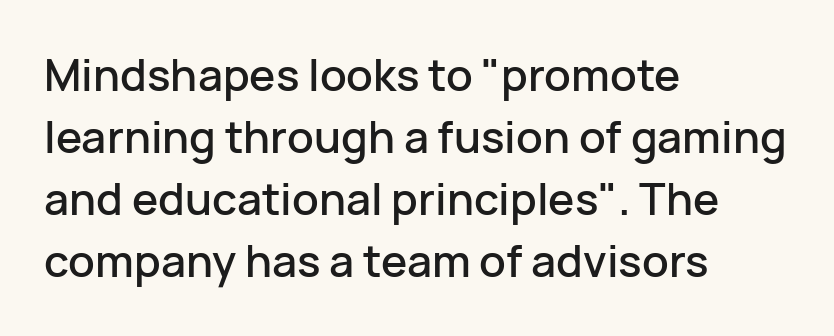
Students, note that the glyphs here touch the page at normal intervals. This is roman type, the default non-slanted kind. The designer left line spacing at the default. Each letter keeps its own natural width here, so spacing adapts to shape. The characters display no serif detailing; their extremities are plain.
